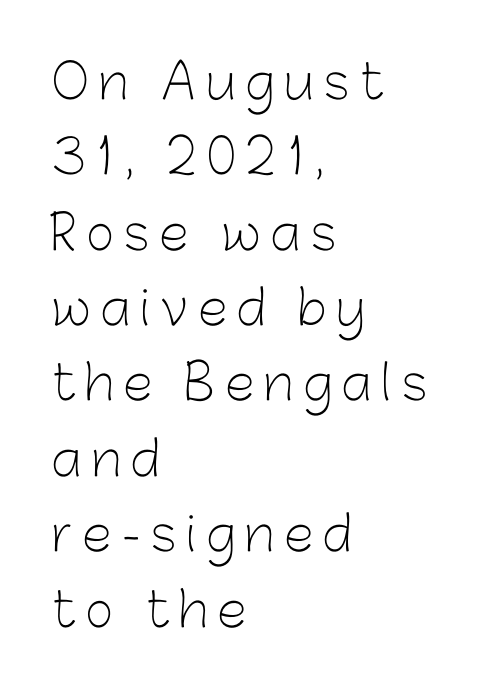
A typesetter would label this face a sans. The block of text has a typical density, with ordinary space between rows. Does the copy run flush right? No — it runs flush left. The tracking jumps out immediately: characters are airy and widely separated.
